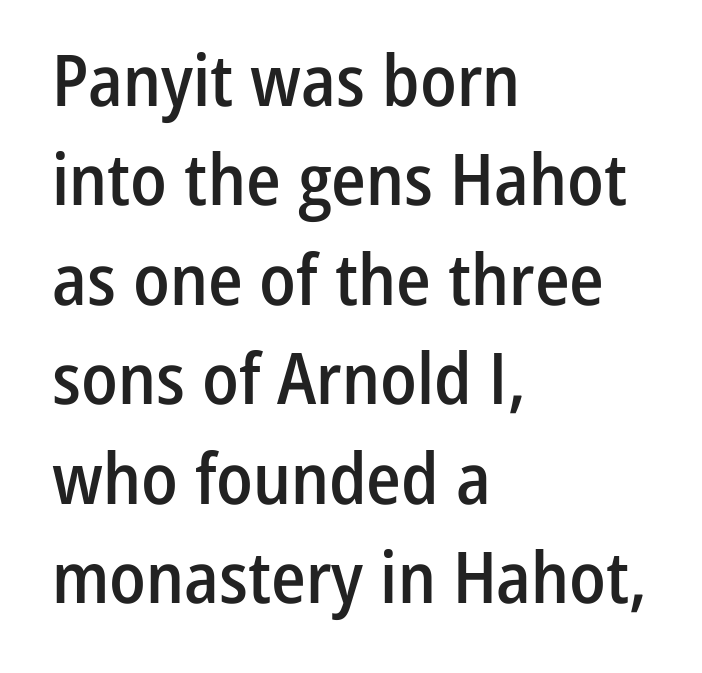
{"serif": "no", "italic": "no", "bold": "semi", "weight": "semibold", "width": "condensed", "stroke_contrast": "low", "x_height": "medium", "monospaced": "no", "underline": "no", "align": "left", "line_spacing": "normal", "line_spacing_ratio": 1.4, "letter_spacing": "normal", "letter_spacing_em": 0.0, "glyph_px": 71}
